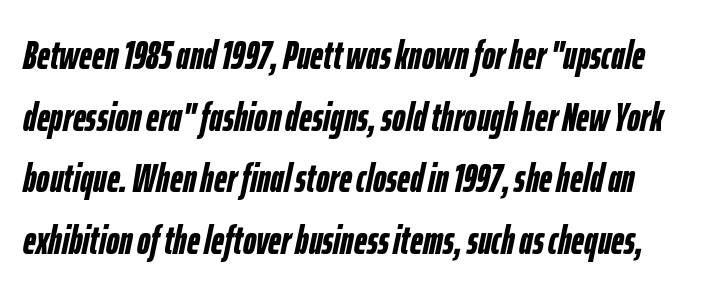
The image shows 40 px semibold, condensed type, italic (leaning right); set normal line spacing (1.54x), normal letter spacing, not underlined; low stroke contrast and a medium x-height.
